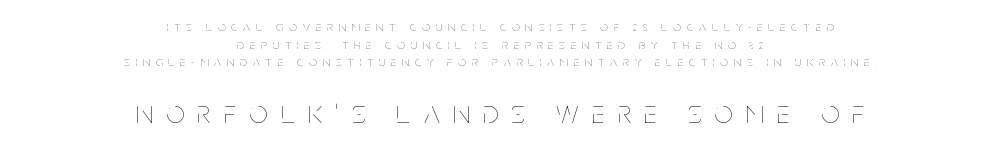
Q: Is the text bold? A: No.
Q: Is the text italic (slanted)? A: No, it is upright.
Q: Is the text underlined? A: No.
Q: How is the paragraph aligned? A: Centered.
Q: Is the spacing between letters normal or unusually wide? A: Unusually wide.
Q: Is the spacing between lines tight, normal or loose? A: Normal.
Q: Which block of text is set in a larger size, the first (top) or the second (bottom)? A: The second (bottom) one.
Q: Width (condensed, normal, or wide)? A: Condensed.
Q: Stroke contrast? A: Low.
Q: x-height? A: Large.
Q: Monospaced? A: No.
